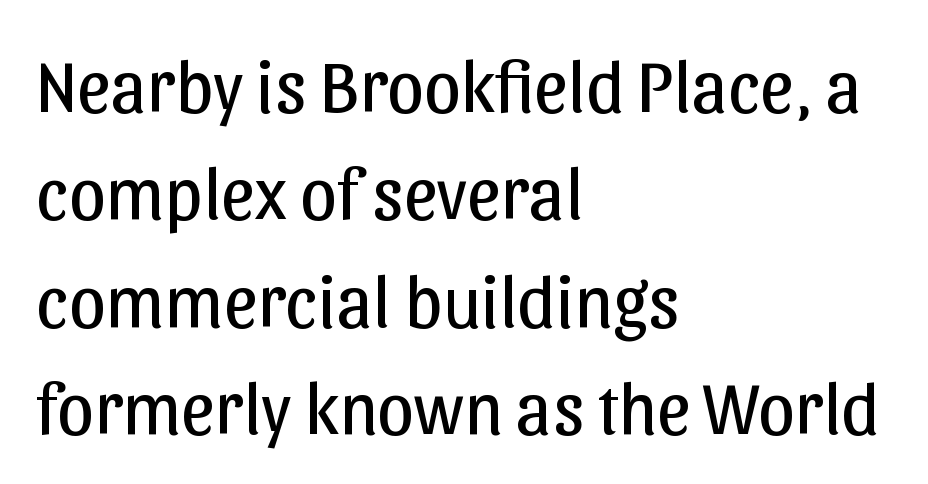
Nope, no serifs anywhere on these letters. These lines are rendered in a variable-pitch font. The paragraph shown leans on its left margin. Nothing unusual about the tracking: characters are spaced as the font intends. Summary of vertical rhythm: regular, with standard interline spacing. If you drew a line through each stem, it would be perfectly vertical.
